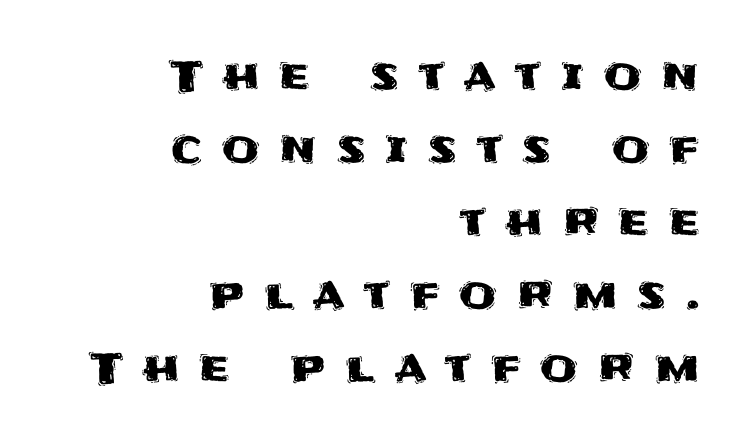
{"serif": "no", "italic": "no", "width": "normal", "stroke_contrast": "medium", "x_height": "large", "monospaced": "no", "underline": "no", "align": "right", "line_spacing": "normal", "line_spacing_ratio": 1.7, "letter_spacing": "wide", "letter_spacing_em": 0.46, "glyph_px": 43}
